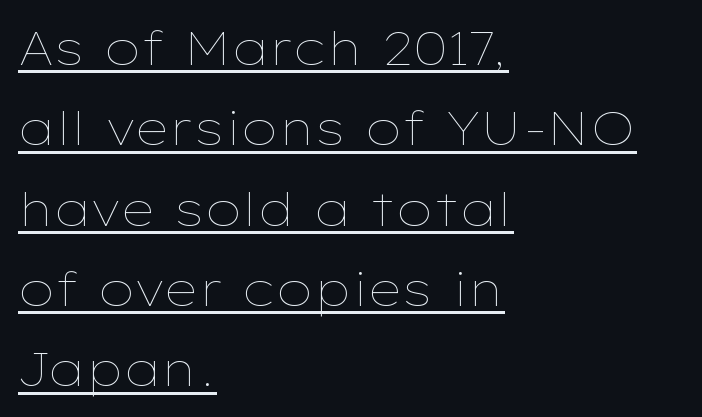
The image shows 47 px thin, wide type, upright; set left-aligned, line spacing 1.71x, normal letter spacing, underlined; low stroke contrast and a medium x-height.
